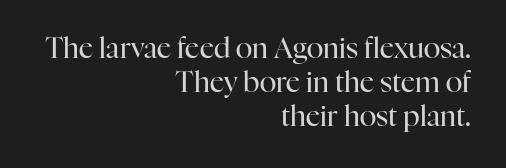
The image shows 28 px regular-weight serif type, upright; set right-aligned, line spacing 1.22x, normal letter spacing, not underlined; high stroke contrast and a medium x-height.
